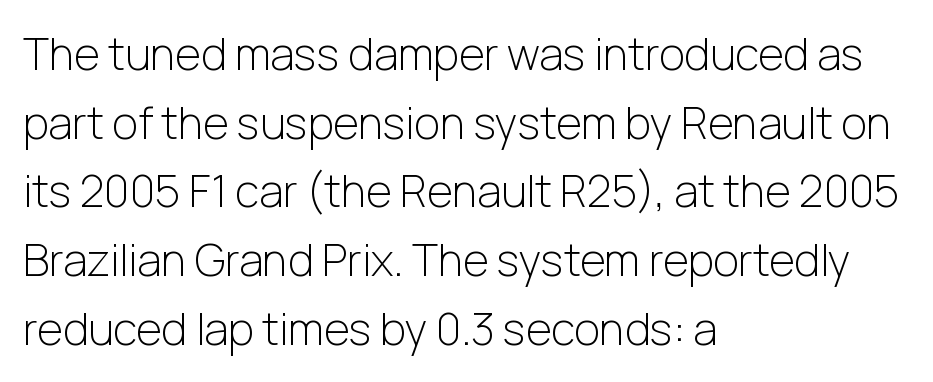
Q: Is the text bold? A: No.
Q: Is the text italic (slanted)? A: No, it is upright.
Q: Is the typeface a serif or a sans-serif typeface? A: Sans-serif.
Q: Is the text underlined? A: No.
Q: How is the paragraph aligned? A: Left-aligned.
Q: Is the spacing between letters normal or unusually wide? A: Normal.
Q: Is the spacing between lines tight, normal or loose? A: Normal.
Q: Width (condensed, normal, or wide)? A: Normal.
Q: Stroke contrast? A: Low.
Q: x-height? A: Medium.
Q: Monospaced? A: No.
